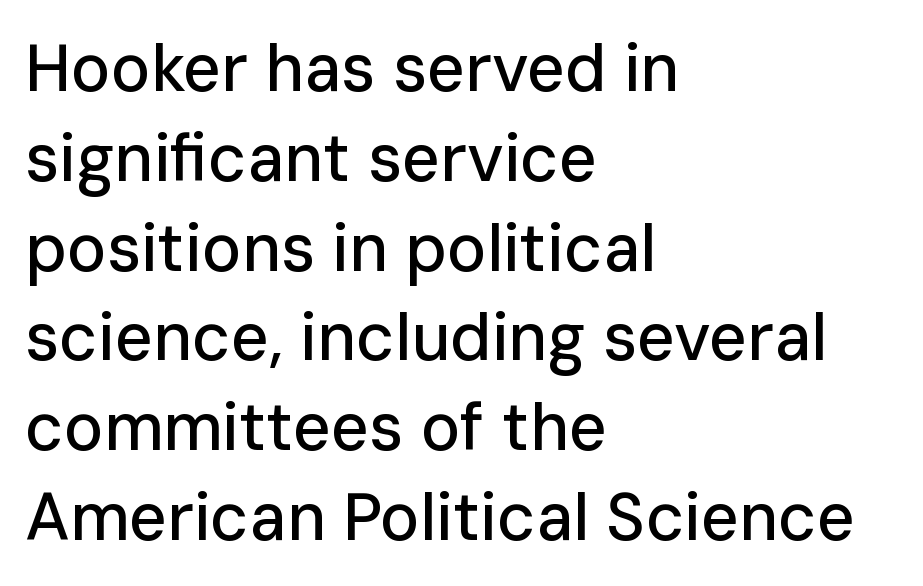
Looks like regular typesetting: each glyph gets only the width it needs. Tracking here is standard; glyphs follow each other at the usual distance. Line spacing here is normal. Note: no serifs on the glyphs.
